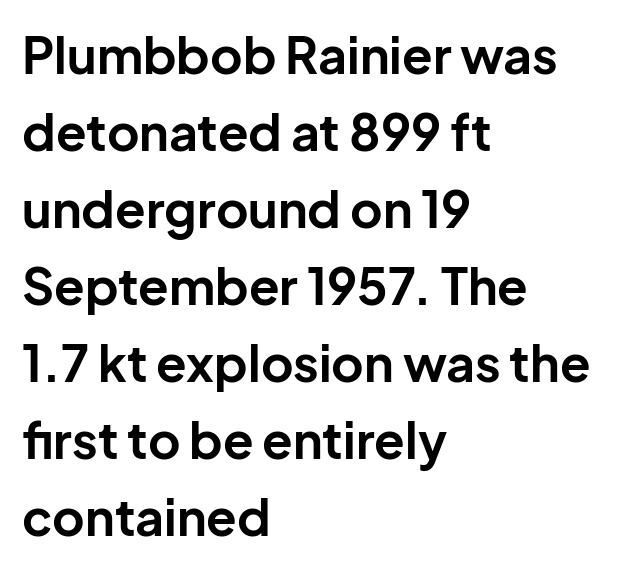
These lines keep a tight, regular rhythm from letter to letter. The characters display no serif detailing; their extremities are plain. Horizontal alignment here is leftward, the default for most running prose. This sample keeps an unexceptional amount of space between lines. The passage shown is emphatically bold.
